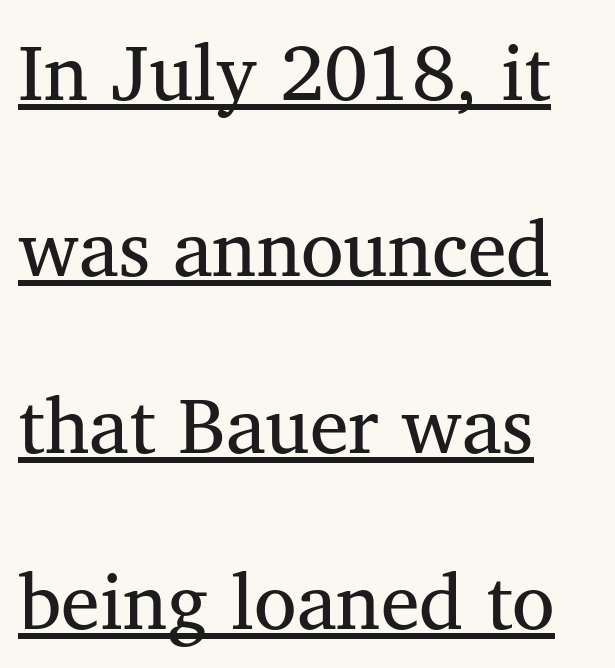
Q: Is the text bold? A: No.
Q: Is the text italic (slanted)? A: No, it is upright.
Q: Is the typeface a serif or a sans-serif typeface? A: Serif.
Q: Is the text underlined? A: Yes.
Q: How is the paragraph aligned? A: Left-aligned.
Q: Is the spacing between letters normal or unusually wide? A: Normal.
Q: Is the spacing between lines tight, normal or loose? A: Loose.
Q: Width (condensed, normal, or wide)? A: Normal.
Q: Stroke contrast? A: Medium.
Q: x-height? A: Medium.
Q: Monospaced? A: No.
